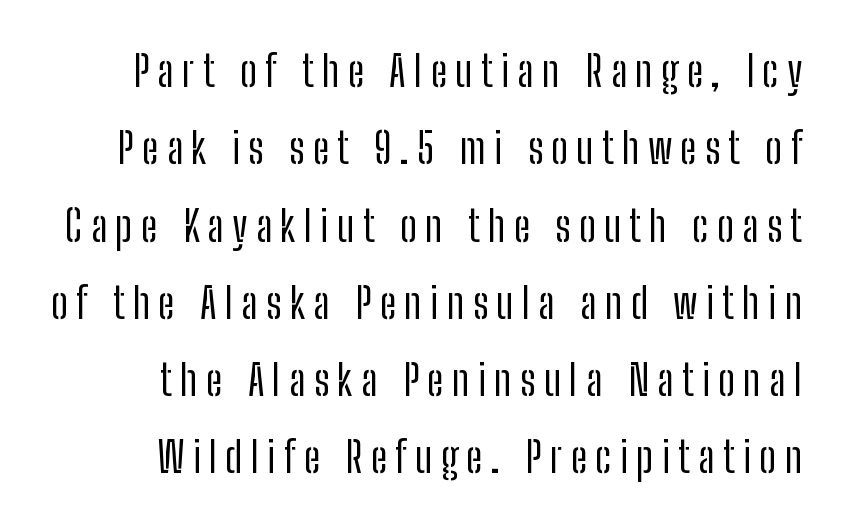
The image shows 42 px regular-weight, condensed sans-serif type, upright; set line spacing 1.84x, unusually wide letter spacing (+0.2 em), not underlined; low stroke contrast and a medium x-height.
